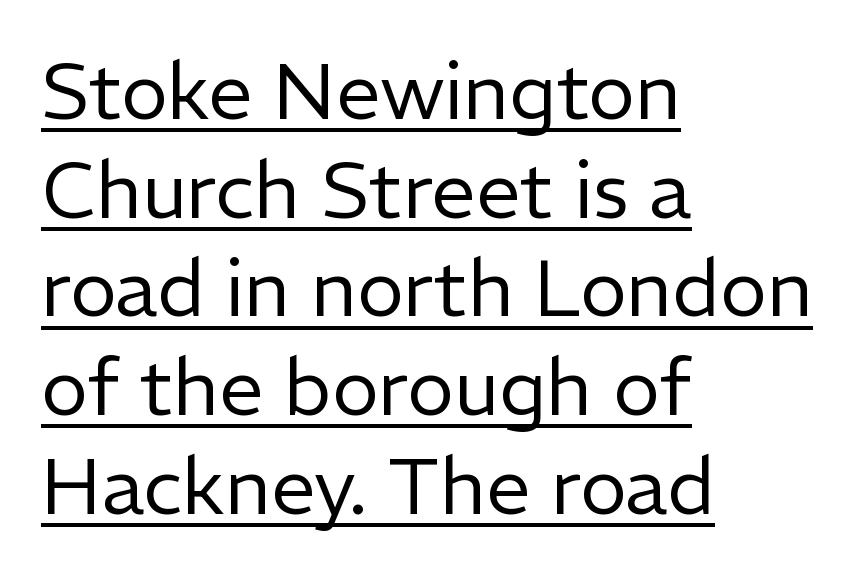
Q: Is the text bold? A: No.
Q: Is the text italic (slanted)? A: No, it is upright.
Q: Is the typeface a serif or a sans-serif typeface? A: Sans-serif.
Q: Is the text underlined? A: Yes.
Q: How is the paragraph aligned? A: Left-aligned.
Q: Is the spacing between letters normal or unusually wide? A: Normal.
Q: Is the spacing between lines tight, normal or loose? A: Normal.
Q: Width (condensed, normal, or wide)? A: Normal.
Q: Stroke contrast? A: Low.
Q: x-height? A: Medium.
Q: Monospaced? A: No.
